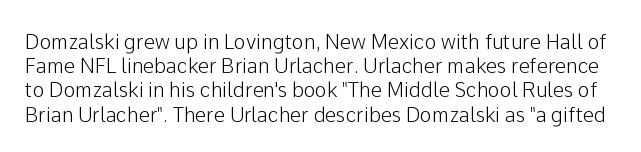
The image shows 20 px text type, upright; set line spacing 1.21x, normal letter spacing, not underlined.
